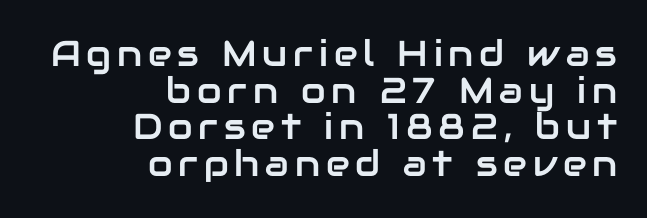
{"serif": "no", "italic": "no", "width": "normal", "stroke_contrast": "low", "x_height": "medium", "monospaced": "no", "underline": "no", "align": "right", "line_spacing": "tight", "line_spacing_ratio": 1.02, "glyph_px": 36}
